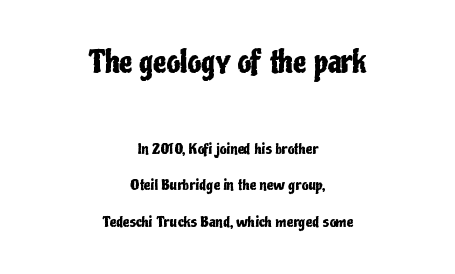
{"serif": "no", "italic": "no", "width": "condensed", "stroke_contrast": "low", "x_height": "medium", "monospaced": "no", "underline": "no", "align": "center", "line_spacing": "loose", "line_spacing_ratio": 2.43, "letter_spacing": "normal", "letter_spacing_em": 0.0, "larger_block": "first", "size_ratio": 2.0, "glyph_px": 30}
